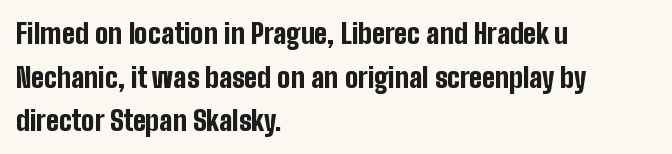
Evenly set lines give the paragraph a standard silhouette. Heavy, bold letterforms. The letters stand straight up with perfectly vertical stems. The lines in this sample share a left origin and differ only in where they stop.
